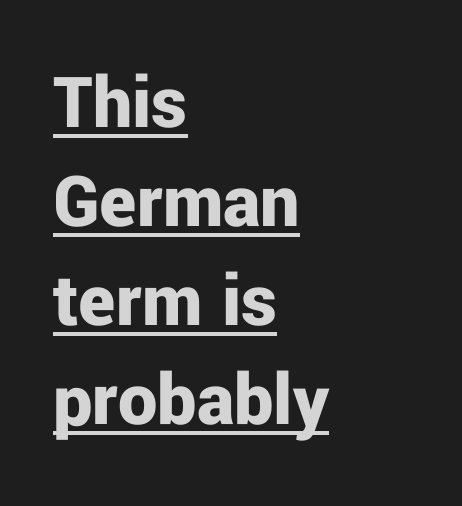
The designer left line spacing at the default. The face used here is a sans, in the tradition of grotesques and geometrics. The setting favours the left margin, as ordinary paragraphs usually do. Tracking value appears to be zero — textbook default spacing.
